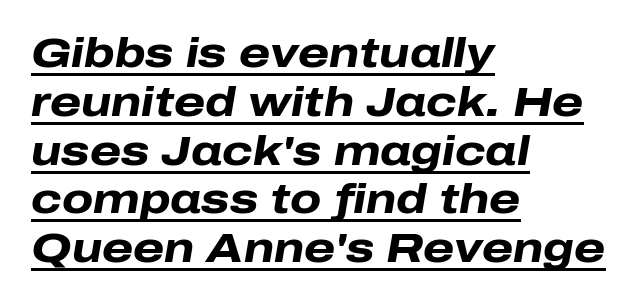
Q: Is the text bold? A: Yes.
Q: Is the text italic (slanted)? A: Yes, it leans right by about 10 degrees.
Q: Is the text underlined? A: Yes.
Q: How is the paragraph aligned? A: Left-aligned.
Q: Is the spacing between letters normal or unusually wide? A: Normal.
Q: Width (condensed, normal, or wide)? A: Wide.
Q: Stroke contrast? A: Low.
Q: x-height? A: Medium.
Q: Monospaced? A: No.
